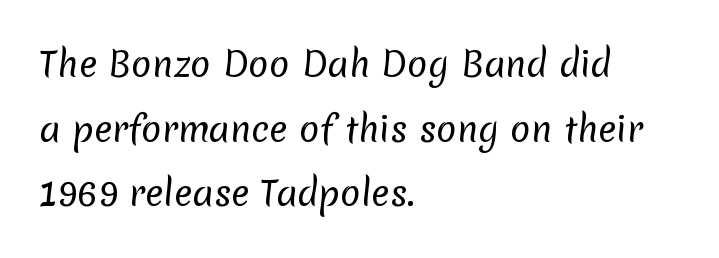
You could fit nearly another row in the gap between these rows. Quick note: underline off. I'd call this a sans setting — the letters go barefoot. Typeset ragged right — the left edge is the straight one.
